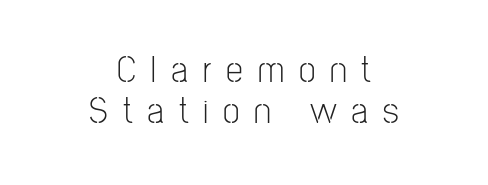
The image shows 38 px light, condensed sans-serif type, upright; set centered, tight line spacing (1.08x), unusually wide letter spacing (+0.39 em), not underlined; low stroke contrast and a medium x-height.
